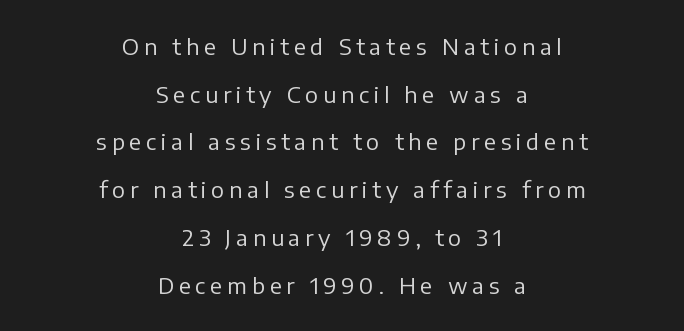
This sample is center-justified, so both line endings float freely. No letter is thick-stroked: the sample isn't bold. Here the glyphs are tracked loosely, breaking word shapes into spaced letters. The gap between lines stays unmarked.
